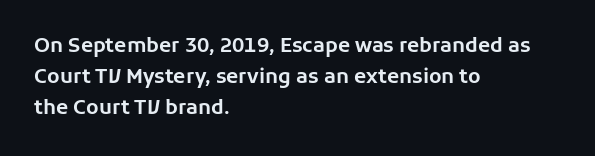
Layout note: lines flush left. Designer's note — italics off, roman on. The baseline area is clear. Reading down the column, the eye jumps a familiar distance to each next line. Default kerning and tracking; the words read as compact shapes.
